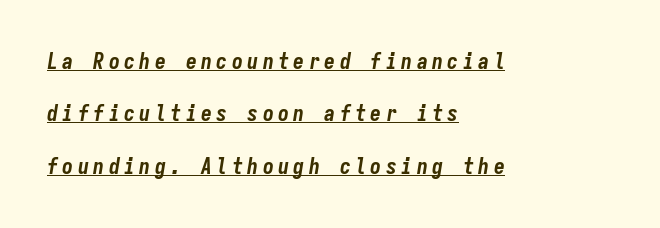
{"italic": "yes", "lean": "right", "slant_degrees": 9, "bold": "yes", "underline": "yes", "align": "left", "line_spacing": "loose", "line_spacing_ratio": 2.38, "letter_spacing": "wide", "letter_spacing_em": 0.2, "glyph_px": 22}
